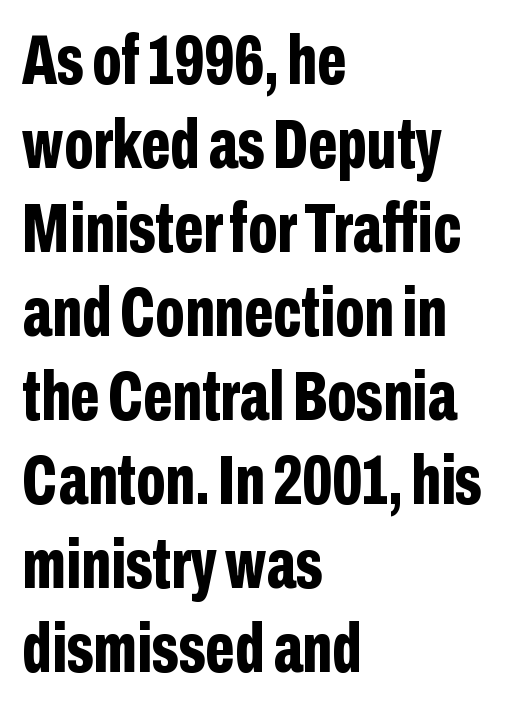
Q: Is the text bold? A: Yes.
Q: Is the text italic (slanted)? A: No, it is upright.
Q: Is the typeface a serif or a sans-serif typeface? A: Sans-serif.
Q: Is the text underlined? A: No.
Q: How is the paragraph aligned? A: Left-aligned.
Q: Is the spacing between letters normal or unusually wide? A: Normal.
Q: Width (condensed, normal, or wide)? A: Condensed.
Q: Stroke contrast? A: Low.
Q: x-height? A: Medium.
Q: Monospaced? A: No.
